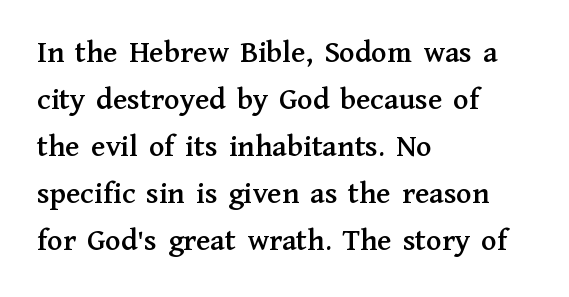
Q: Is the text italic (slanted)? A: No, it is upright.
Q: Is the typeface a serif or a sans-serif typeface? A: Serif.
Q: Is the text underlined? A: No.
Q: How is the paragraph aligned? A: Left-aligned.
Q: Is the spacing between letters normal or unusually wide? A: Normal.
Q: Is the spacing between lines tight, normal or loose? A: Normal.
Q: Width (condensed, normal, or wide)? A: Normal.
Q: Stroke contrast? A: Medium.
Q: x-height? A: Medium.
Q: Monospaced? A: No.
